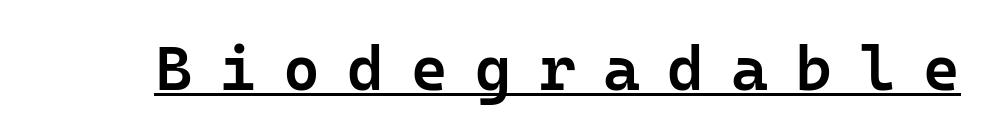
The image shows 63 px semibold sans-serif type, upright, monospaced; set unusually wide letter spacing (+0.43 em), underlined; low stroke contrast and a medium x-height.
